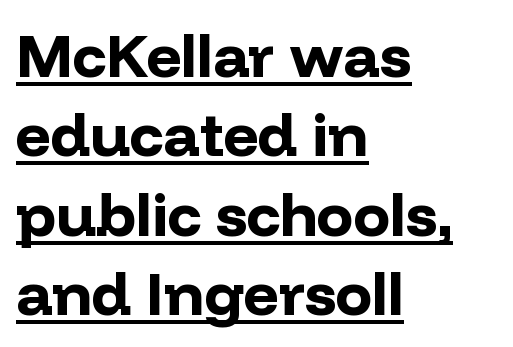
The type sits square on the baseline with zero lean. The paragraph has a hard left edge and a soft right edge. The passage shown has conventional tracking throughout. The typesetter has applied underlining to the passage shown.
